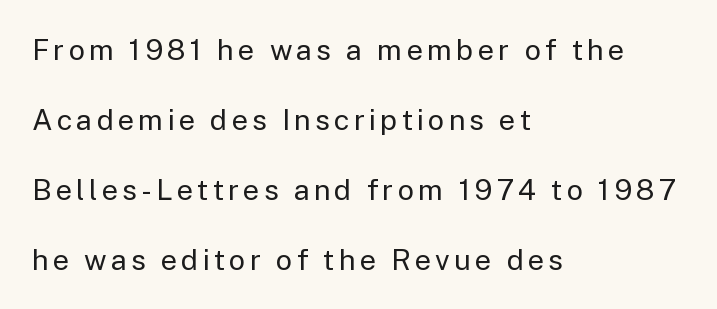
Bare-footed words on every line. Nope, not italic — everything's standing straight. Reading down the block, your eye returns to a fixed left position each line. Think standard paragraph weight, or any step lighter than that. A great deal of white space separates one row of letters from the next. These lines are rendered in a variable-pitch font.
